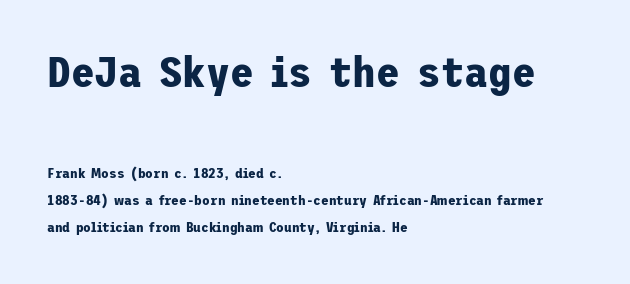
If you drew a ruler down the left edge, every line would touch it. As a designer I'd log this as weight 700, bold. This rendering features lettering with no underline. Compared with typical body copy, the letter spacing here is the same. It's the straight-up-and-down kind of type. Each new line begins a long way beneath the previous one.
